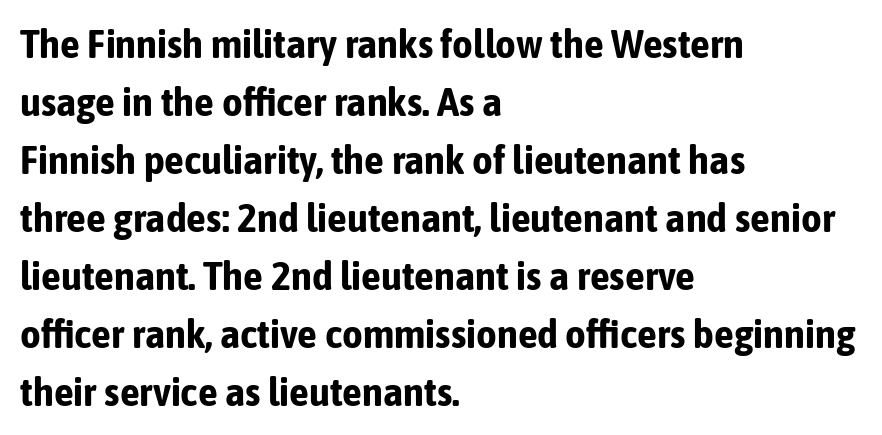
Stroke thickness is high; the sample reads as a true bold. Ordinary non-slanted type is in use. Anything drawn beneath the words? Only blank space. Character widths vary here, with narrow letters taking less room than wide ones.
